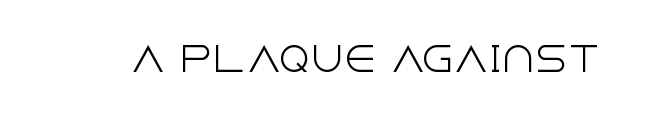
Typographically, this falls in the sans-serif category. How are the letters spaced? Ordinarily, with no added tracking. Posture: upright roman. This sample has the flowing, uneven cadence of proportional lettering. The space directly below the letters is spotless.
